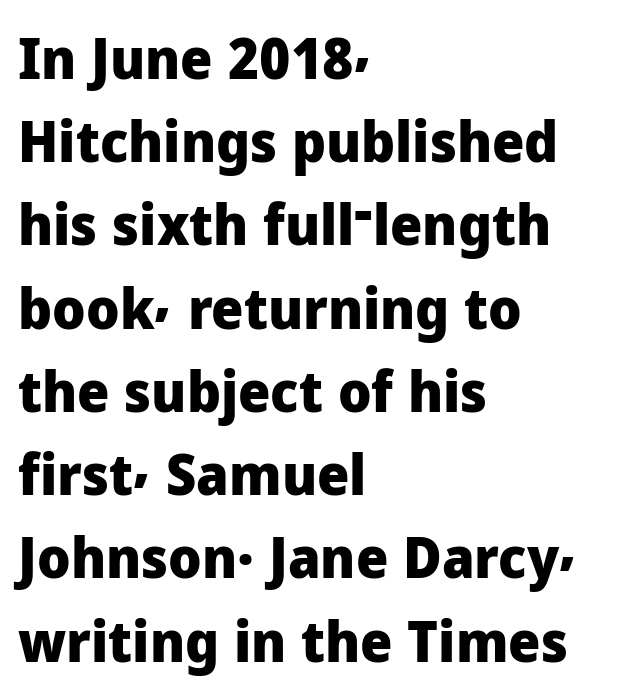
{"serif": "no", "italic": "no", "bold": "yes", "weight": "heavy", "width": "normal", "stroke_contrast": "low", "x_height": "medium", "monospaced": "no", "underline": "no", "align": "left", "line_spacing": "normal", "line_spacing_ratio": 1.46, "letter_spacing": "normal", "letter_spacing_em": 0.0, "glyph_px": 57}
